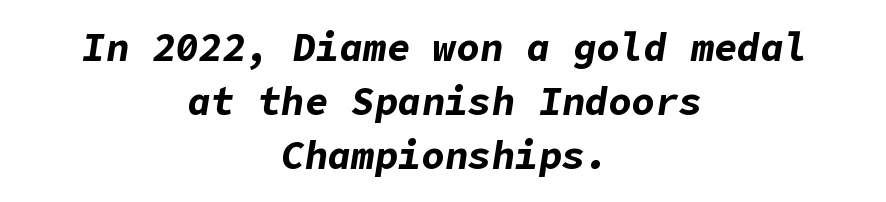
These words are printed bold, with thick strokes throughout. Does extra space separate the letters? No, they use regular spacing. The glyphs are unaccompanied by any horizontal stroke below them. Emphasis-style slanted type is in use. The space between consecutive lines is moderate.
